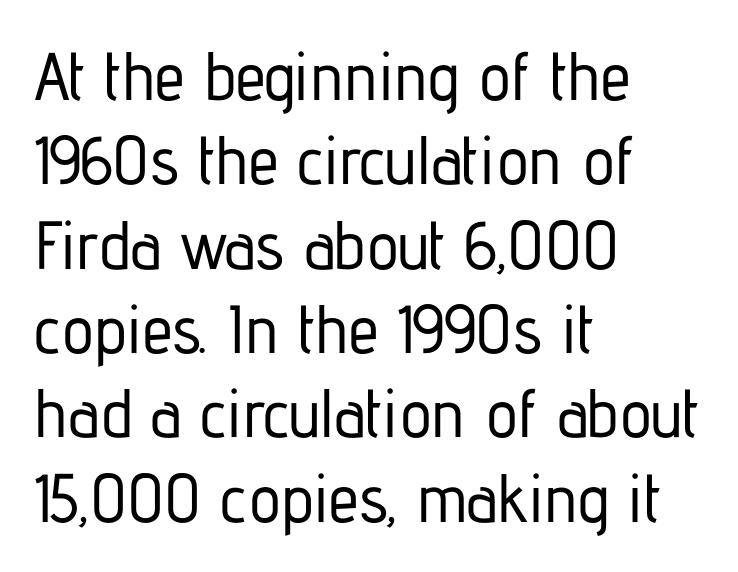
The image shows 68 px condensed sans-serif type, upright; set left-aligned, line spacing 1.24x, normal letter spacing, not underlined; low stroke contrast and a medium x-height.
